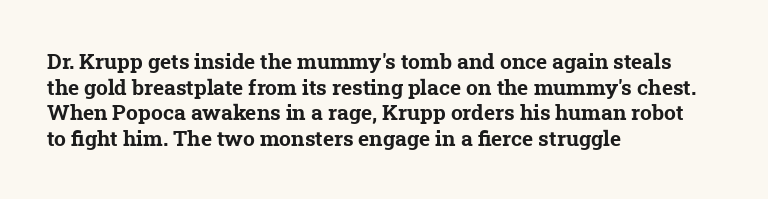
The image shows 21 px bold type; set left-aligned, line spacing 1.22x, normal letter spacing, not underlined.
